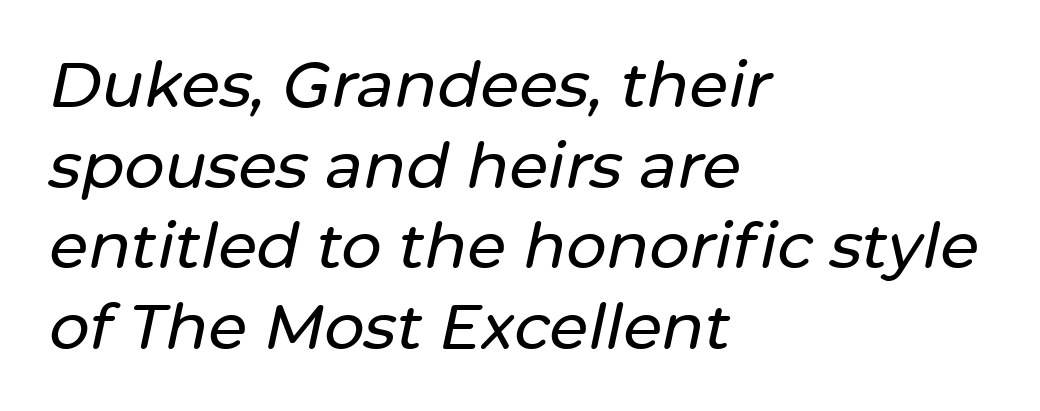
Posture: slanted. Characters follow at the spacing the type designer built in. Check under the words: just untouched page. Baseline-to-baseline distance is the conventional proportion of letter height.
